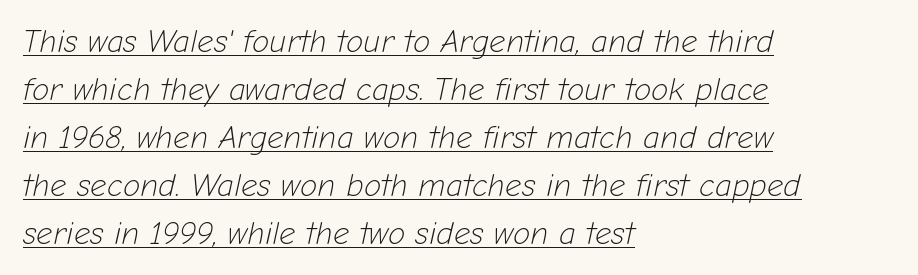
Nothing heavy about these letters — not bold at all. The rendering uses the underline text-decoration. This sample keeps an unexceptional amount of space between lines. Character widths vary here, with narrow letters taking less room than wide ones. Short note: letters normally spaced. Quick note: italic.
